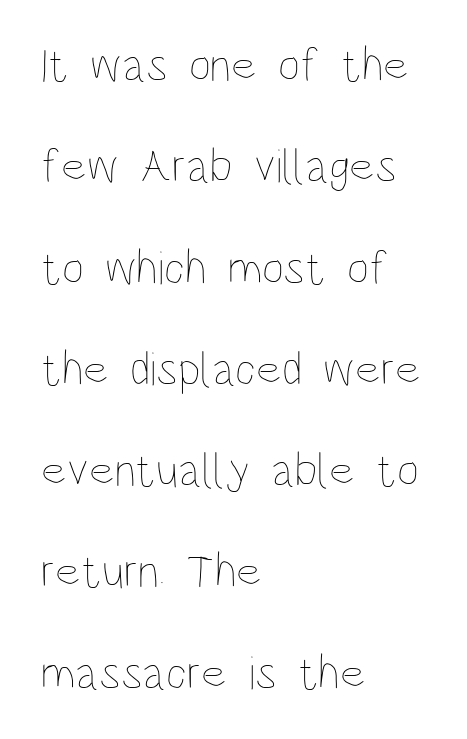
Q: Is the text bold? A: No.
Q: Is the text italic (slanted)? A: No, it is upright.
Q: Is the text underlined? A: No.
Q: How is the paragraph aligned? A: Left-aligned.
Q: Is the spacing between letters normal or unusually wide? A: Normal.
Q: Is the spacing between lines tight, normal or loose? A: Loose.
Q: Width (condensed, normal, or wide)? A: Condensed.
Q: Stroke contrast? A: Low.
Q: x-height? A: Large.
Q: Monospaced? A: No.
